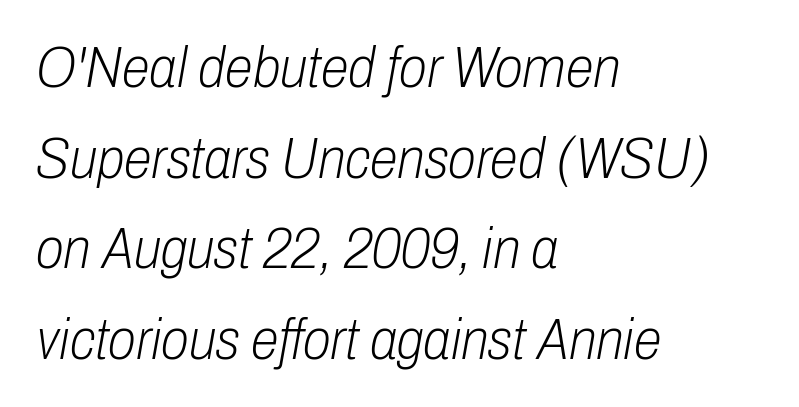
The image shows 57 px light, condensed type, italic (leaning right); set left-aligned, normal line spacing (1.59x), normal letter spacing, not underlined; low stroke contrast and a medium x-height.
